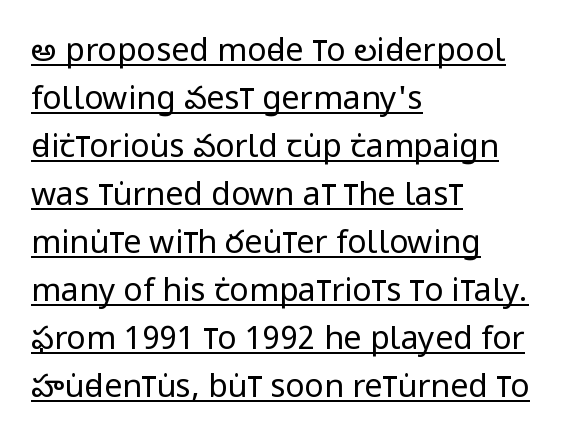
The image shows 32 px regular-weight, condensed sans-serif type, upright; set left-aligned, normal line spacing (1.5x), normal letter spacing, underlined; low stroke contrast and a large x-height.
